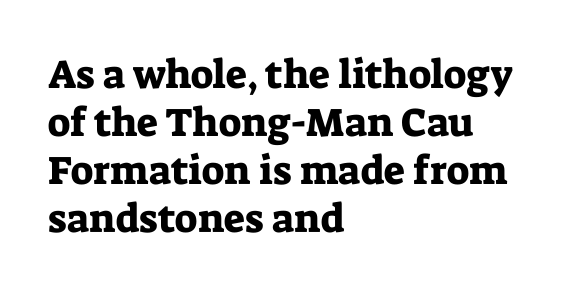
The image shows 40 px serif type, upright; set left-aligned, line spacing 1.2x, normal letter spacing, not underlined; low stroke contrast and a medium x-height.
